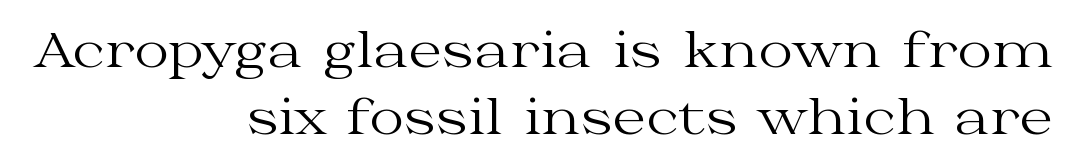
{"serif": "yes", "italic": "no", "bold": "no", "weight": "regular", "width": "wide", "stroke_contrast": "medium", "x_height": "medium", "monospaced": "no", "underline": "no", "align": "right", "line_spacing": "normal", "line_spacing_ratio": 1.4, "letter_spacing": "normal", "letter_spacing_em": 0.0, "glyph_px": 48}
